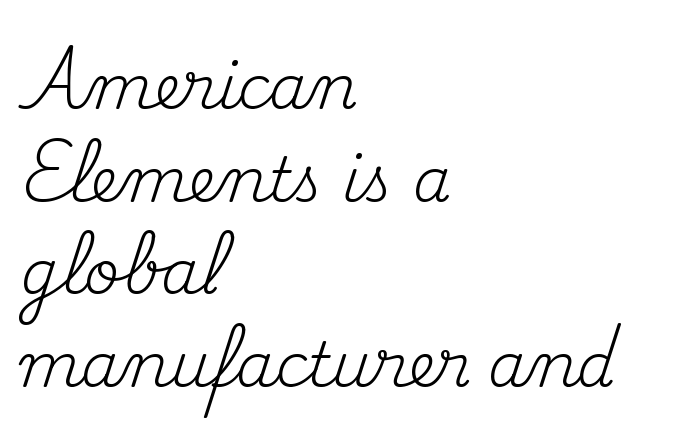
{"serif": "yes", "bold": "no", "weight": "regular", "width": "normal", "stroke_contrast": "medium", "x_height": "small", "monospaced": "no", "underline": "no", "align": "left", "line_spacing": "normal", "line_spacing_ratio": 1.52, "letter_spacing": "normal", "letter_spacing_em": 0.0, "glyph_px": 61}
